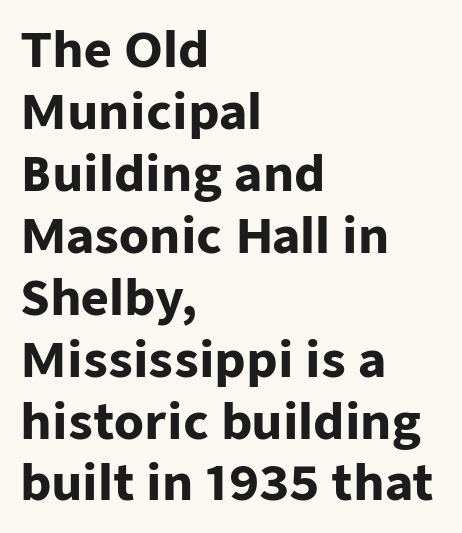
Words appear dense and cohesive because spacing is normal. Spacing verdict: proportional, widths tailored to each character. Interline gaps are of average width in this sample. Observe the absence of serifs on each vertical stroke in this sample. You can tell it's not italic because the verticals are truly vertical.
